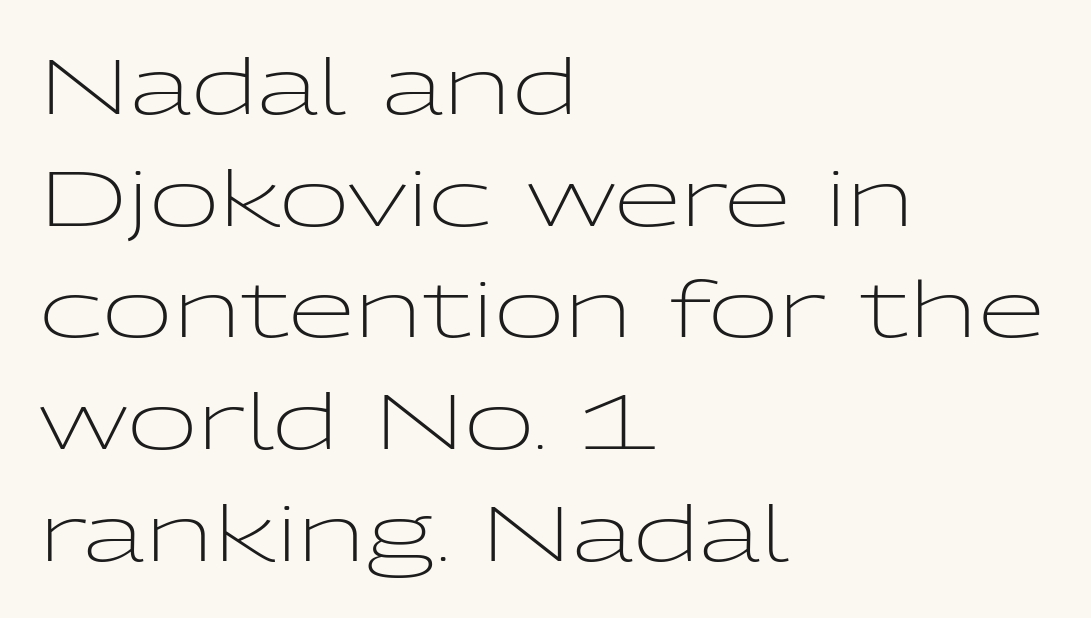
{"serif": "no", "italic": "no", "bold": "no", "weight": "light", "width": "wide", "stroke_contrast": "low", "x_height": "medium", "monospaced": "no", "underline": "no", "align": "left", "line_spacing": "normal", "line_spacing_ratio": 1.45, "letter_spacing": "normal", "letter_spacing_em": 0.0, "glyph_px": 77}
